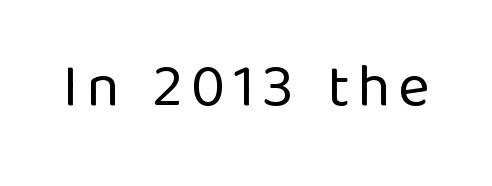
The image shows 60 px regular-weight sans-serif type, upright; set not underlined; low stroke contrast and a medium x-height.
